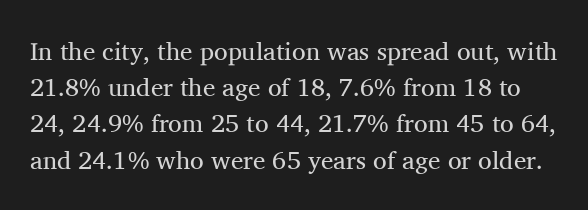
Vertical spacing — default. Weight: not bold — regular or lighter. Posture: vertical. Letter spacing: default. The zone under the glyphs is completely vacant.
